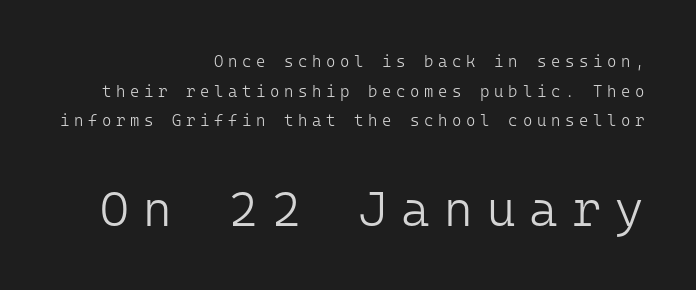
The image shows 49 px light sans-serif type, upright, monospaced; set right-aligned, line spacing 1.85x, unusually wide letter spacing (+0.29 em), not underlined; the second (bottom) block is 3.06x larger; low stroke contrast and a medium x-height.
